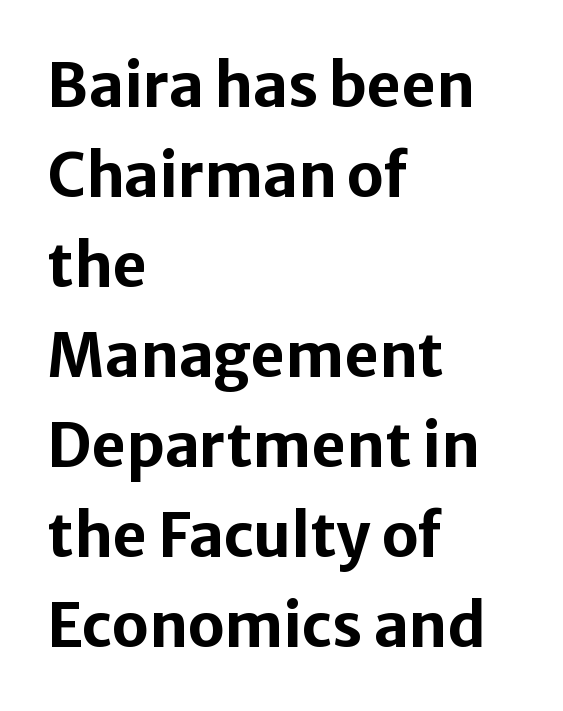
Q: Is the text bold? A: Yes.
Q: Is the text italic (slanted)? A: No, it is upright.
Q: Is the typeface a serif or a sans-serif typeface? A: Sans-serif.
Q: Is the text underlined? A: No.
Q: How is the paragraph aligned? A: Left-aligned.
Q: Is the spacing between letters normal or unusually wide? A: Normal.
Q: Is the spacing between lines tight, normal or loose? A: Normal.
Q: Width (condensed, normal, or wide)? A: Normal.
Q: Stroke contrast? A: Low.
Q: x-height? A: Medium.
Q: Monospaced? A: No.
